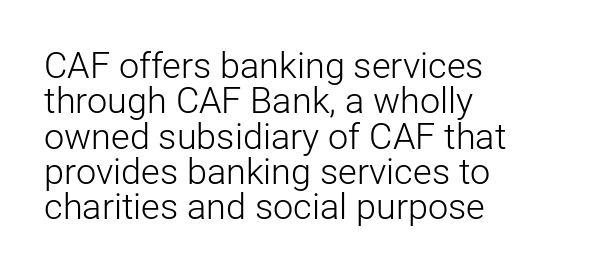
The image shows 36 px light sans-serif type, upright; set left-aligned, tight line spacing (0.98x), normal letter spacing, not underlined; low stroke contrast and a medium x-height.
